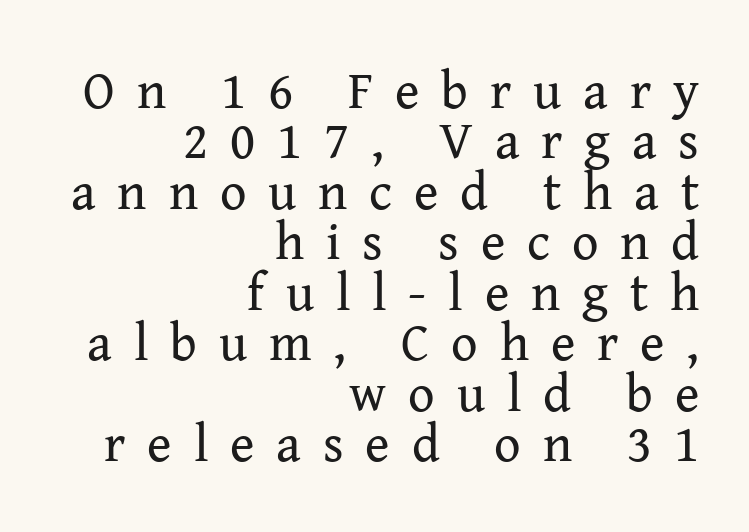
The image shows 52 px regular-weight serif type, upright; set right-aligned, tight line spacing (0.97x), unusually wide letter spacing (+0.42 em), not underlined; medium stroke contrast and a medium x-height.
